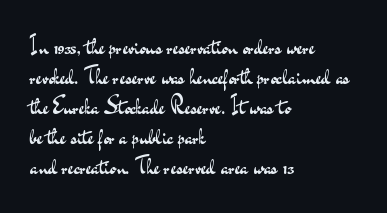
Reading down the column, the eye jumps a familiar distance to each next line. Left-aligned paragraph, ragged on the right. Check under the words: just untouched page.
